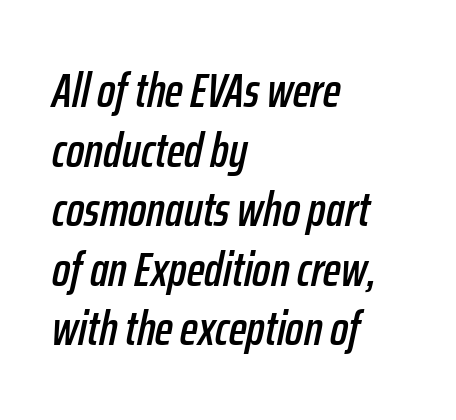
{"italic": "yes", "lean": "right", "slant_degrees": 12, "width": "condensed", "stroke_contrast": "low", "x_height": "medium", "monospaced": "no", "underline": "no", "align": "left", "line_spacing_ratio": 1.24, "letter_spacing": "normal", "letter_spacing_em": 0.0, "glyph_px": 48}
